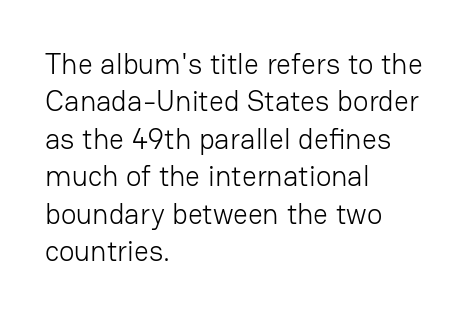
Q: Is the text bold? A: No.
Q: Is the text italic (slanted)? A: No, it is upright.
Q: Is the typeface a serif or a sans-serif typeface? A: Sans-serif.
Q: Is the text underlined? A: No.
Q: How is the paragraph aligned? A: Left-aligned.
Q: Is the spacing between letters normal or unusually wide? A: Normal.
Q: Is the spacing between lines tight, normal or loose? A: Normal.
Q: Width (condensed, normal, or wide)? A: Normal.
Q: Stroke contrast? A: Low.
Q: x-height? A: Medium.
Q: Monospaced? A: No.
